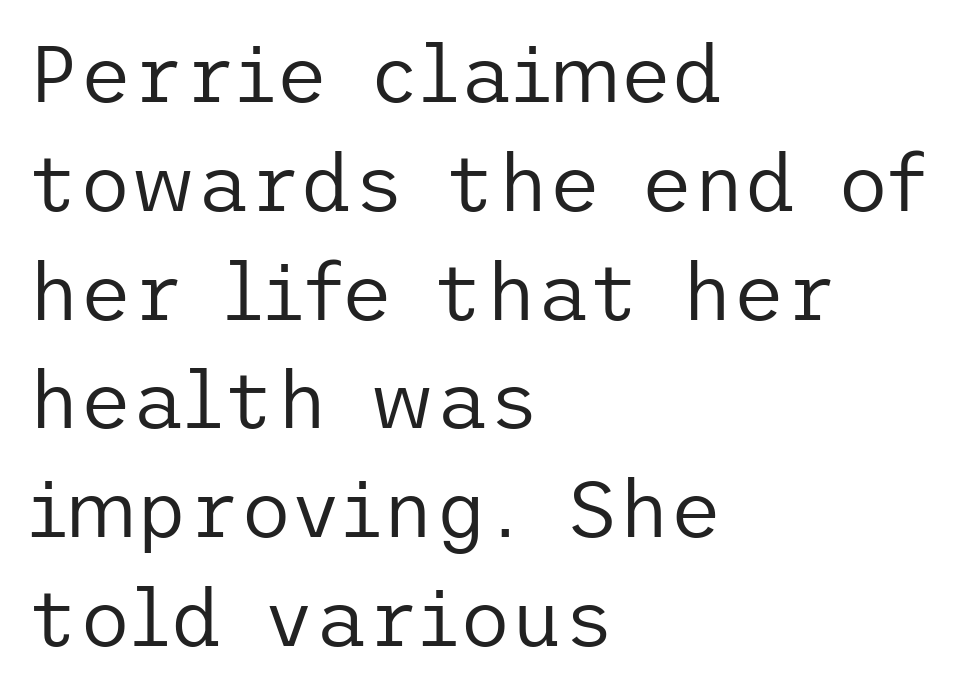
The image shows 80 px regular-weight sans-serif type, upright; set left-aligned, normal line spacing (1.36x), normal letter spacing, not underlined; low stroke contrast and a medium x-height.
